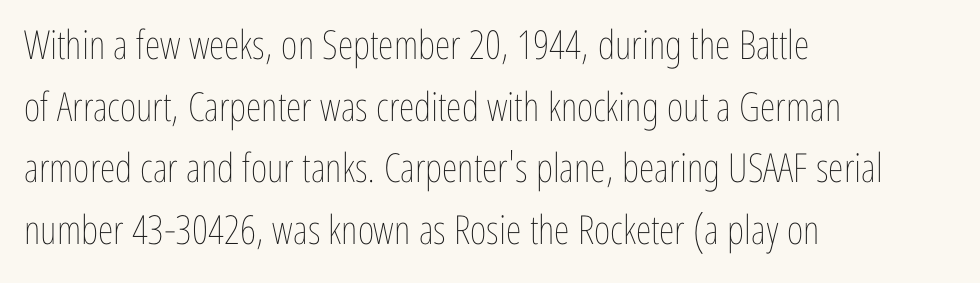
Posture: straight, roman, zero tilt. A normal amount of white space separates one row of letters from the next. Visually the block forms a straight wall on the left and a jagged coastline on the right. The words here are not underlined. Here the designer chose a conventional face with non-uniform glyph widths. Bold? No — there's no thickening of the strokes.
